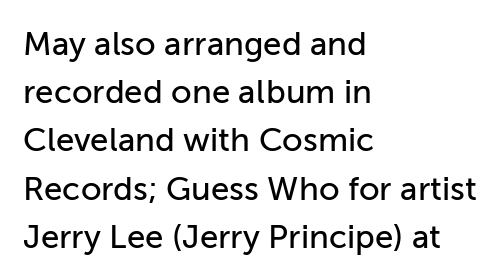
This sample keeps an unexceptional amount of space between lines. This sample is left-justified, so line endings fall wherever the words run out. If you drew a line through each stem, it would be perfectly vertical. Are there feet on the stems? There aren't — it's a sans.
